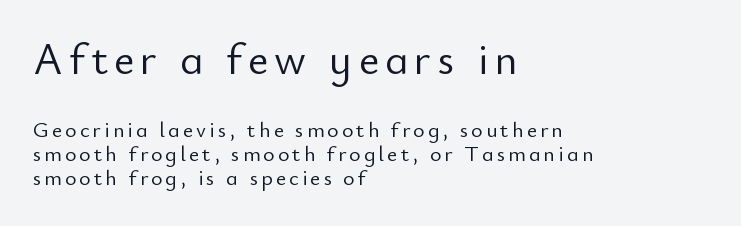
Q: Is the text bold? A: No.
Q: Is the text italic (slanted)? A: No, it is upright.
Q: Is the typeface a serif or a sans-serif typeface? A: Sans-serif.
Q: Is the text underlined? A: No.
Q: How is the paragraph aligned? A: Left-aligned.
Q: Is the spacing between lines tight, normal or loose? A: Tight.
Q: Which block of text is set in a larger size, the first (top) or the second (bottom)? A: The first (top) one.
Q: Width (condensed, normal, or wide)? A: Normal.
Q: Stroke contrast? A: Low.
Q: x-height? A: Small.
Q: Monospaced? A: No.
